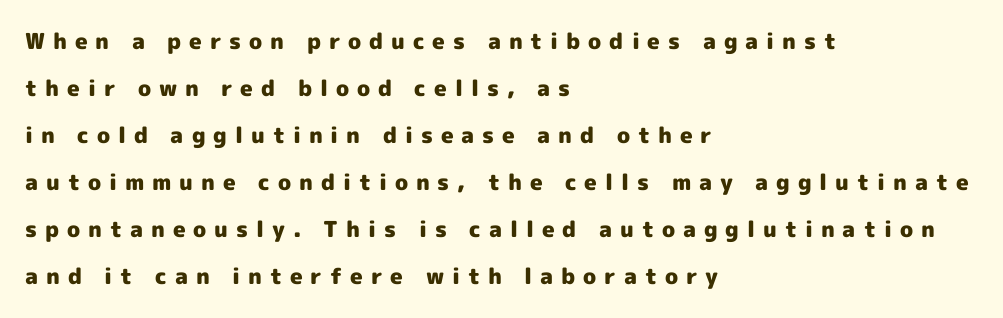
Q: Is the text bold? A: Yes.
Q: Is the text italic (slanted)? A: No, it is upright.
Q: Is the text underlined? A: No.
Q: How is the paragraph aligned? A: Left-aligned.
Q: Is the spacing between letters normal or unusually wide? A: Unusually wide.
Q: Is the spacing between lines tight, normal or loose? A: Loose.
